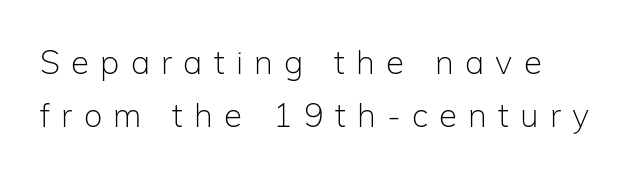
Q: Is the text bold? A: No.
Q: Is the text italic (slanted)? A: No, it is upright.
Q: Is the typeface a serif or a sans-serif typeface? A: Sans-serif.
Q: Is the text underlined? A: No.
Q: Is the spacing between letters normal or unusually wide? A: Unusually wide.
Q: Is the spacing between lines tight, normal or loose? A: Normal.
Q: Width (condensed, normal, or wide)? A: Normal.
Q: Stroke contrast? A: Low.
Q: x-height? A: Medium.
Q: Monospaced? A: No.
